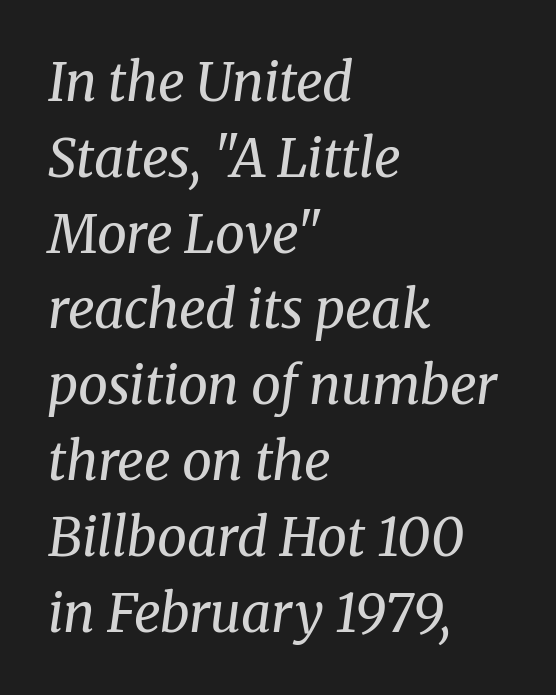
The image shows 53 px regular-weight serif type, italic (leaning right); set left-aligned, normal line spacing (1.43x), normal letter spacing, not underlined; medium stroke contrast and a medium x-height.
